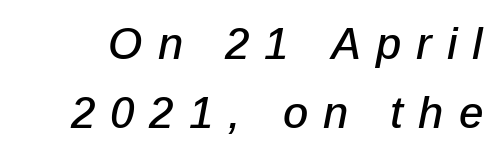
{"italic": "yes", "lean": "right", "slant_degrees": 12, "width": "normal", "stroke_contrast": "low", "x_height": "medium", "monospaced": "no", "underline": "no", "line_spacing": "normal", "line_spacing_ratio": 1.56, "letter_spacing": "wide", "letter_spacing_em": 0.34, "glyph_px": 44}
